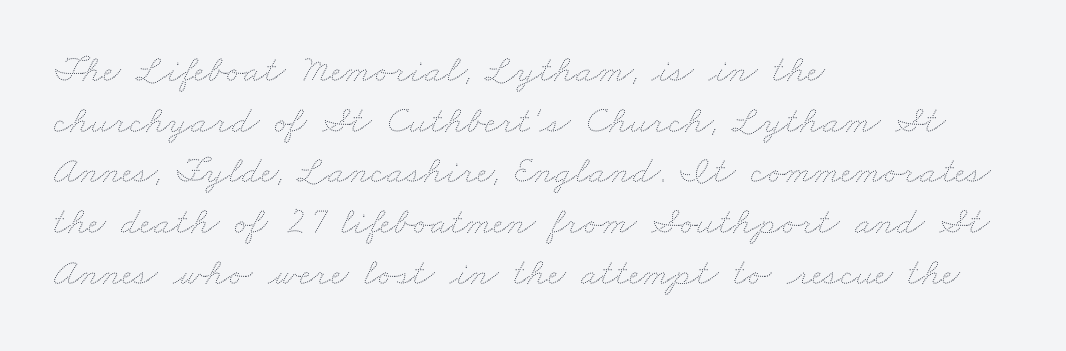
Q: Is the text bold? A: No.
Q: Is the text underlined? A: No.
Q: How is the paragraph aligned? A: Left-aligned.
Q: Is the spacing between letters normal or unusually wide? A: Normal.
Q: Is the spacing between lines tight, normal or loose? A: Normal.
Q: Width (condensed, normal, or wide)? A: Wide.
Q: Stroke contrast? A: Medium.
Q: x-height? A: Small.
Q: Monospaced? A: No.
